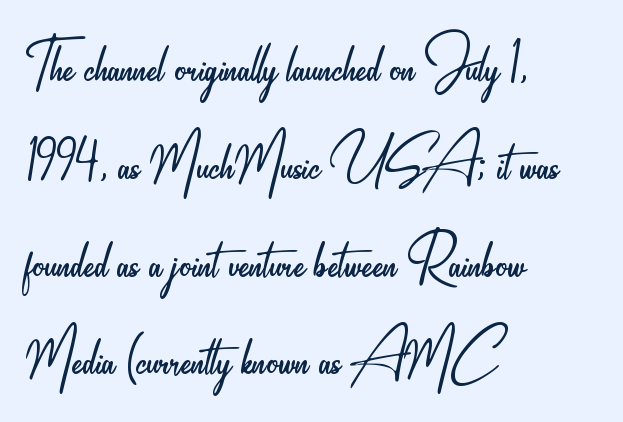
{"serif": "no", "bold": "no", "weight": "light", "width": "condensed", "stroke_contrast": "low", "x_height": "small", "monospaced": "no", "underline": "no", "align": "left", "line_spacing": "normal", "line_spacing_ratio": 1.27, "letter_spacing": "normal", "letter_spacing_em": 0.0, "glyph_px": 77}
